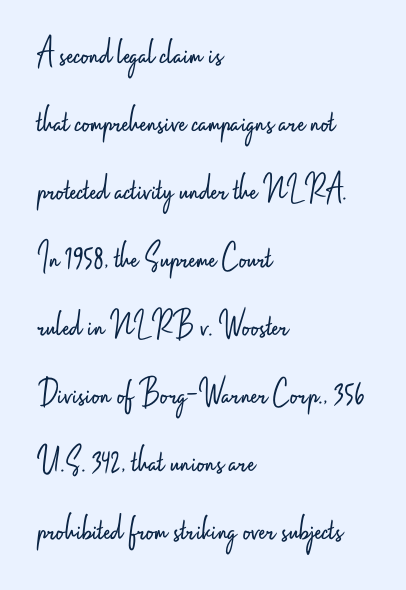
Q: Is the text bold? A: No.
Q: Is the text italic (slanted)? A: Yes.
Q: Is the typeface a serif or a sans-serif typeface? A: Sans-serif.
Q: Is the text underlined? A: No.
Q: How is the paragraph aligned? A: Left-aligned.
Q: Is the spacing between letters normal or unusually wide? A: Normal.
Q: Width (condensed, normal, or wide)? A: Condensed.
Q: Stroke contrast? A: Low.
Q: x-height? A: Small.
Q: Monospaced? A: No.
